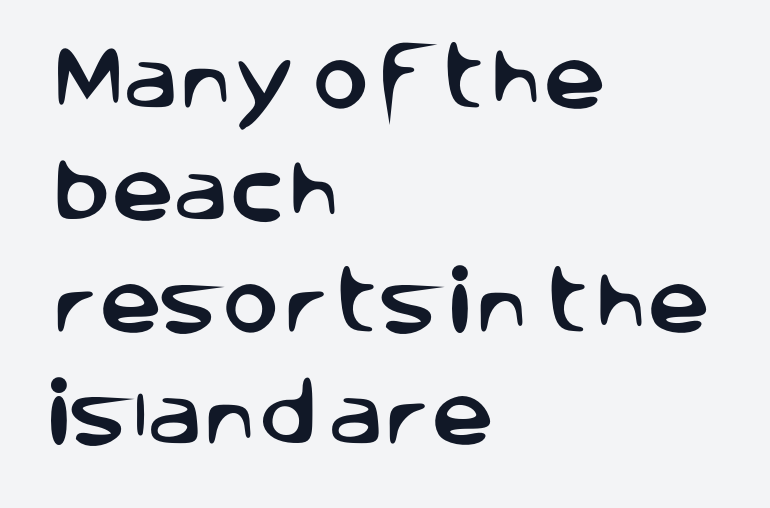
Alignment: flush left. A bare baseline throughout the passage. This sample uses an upright cut, with every glyph sitting square on the baseline. You can tell from the bare stems that sans-serif type was used. The passage shown has conventional tracking throughout.
